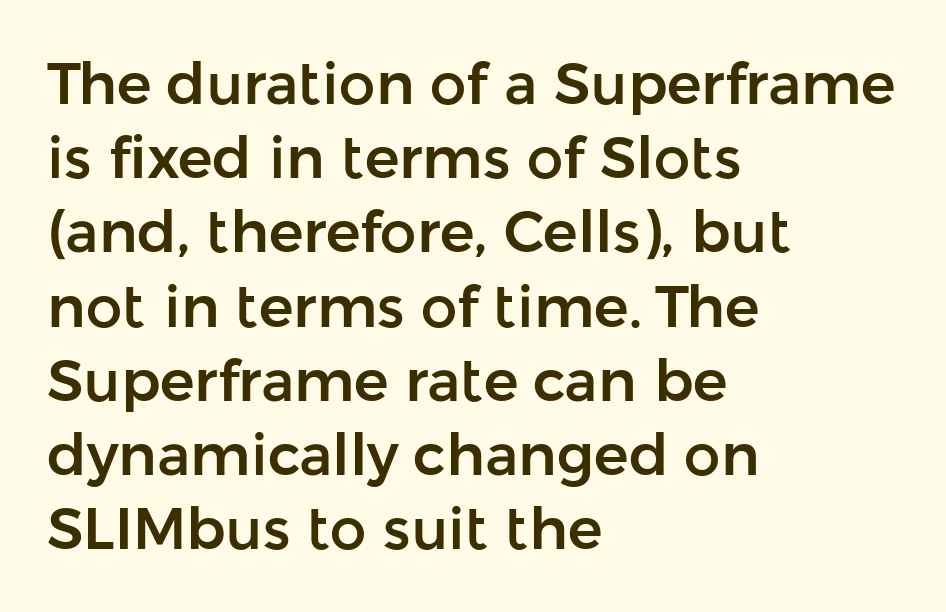
The typography opts for an upright posture over an oblique one. The area under the type is left untouched. The typeface chosen for these lines omits serifs. In terms of letterspacing, this is plain default setting.
